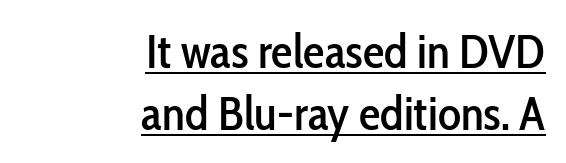
Somebody hit Ctrl+U on this one — the words are underlined. Normally led — the rows are evenly, conventionally spaced. The ragged edge is on the left, which tells us the setting is flush right. Designer's note — italics off, roman on. No feet cap the strokes, marking this as sans-serif type.
